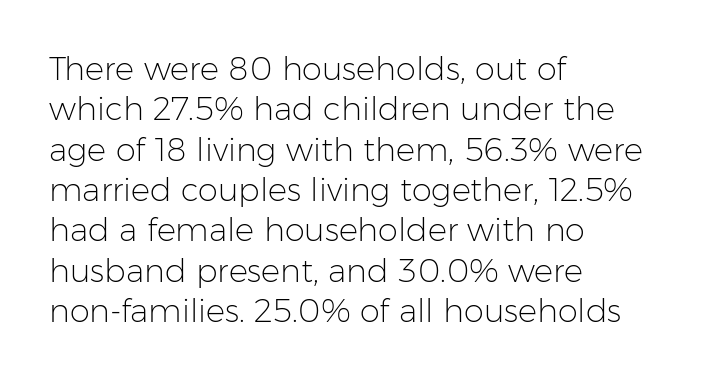
A typesetter would mark this as roman, not italic. The rendering uses natural spacing where letterforms have individual widths. The space beneath each line is pristine and unruled. This rendering employs a face without finishing strokes, i.e., a sans-serif. Compared with typical body copy, the letter spacing here is the same.
